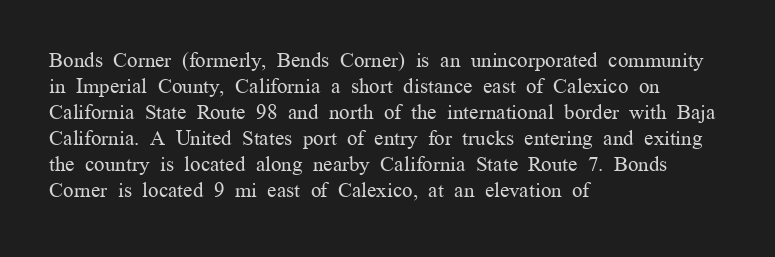
Q: Is the text bold? A: No.
Q: Is the text italic (slanted)? A: No, it is upright.
Q: Is the text underlined? A: No.
Q: How is the paragraph aligned? A: Left-aligned.
Q: Is the spacing between letters normal or unusually wide? A: Normal.
